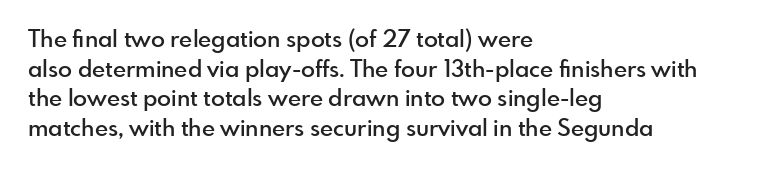
Stroke thickness is moderately raised; the sample reads as semibold. Vertical strokes here are truly vertical. The area under the type is left untouched. Summary of vertical rhythm: regular, with standard interline spacing.
